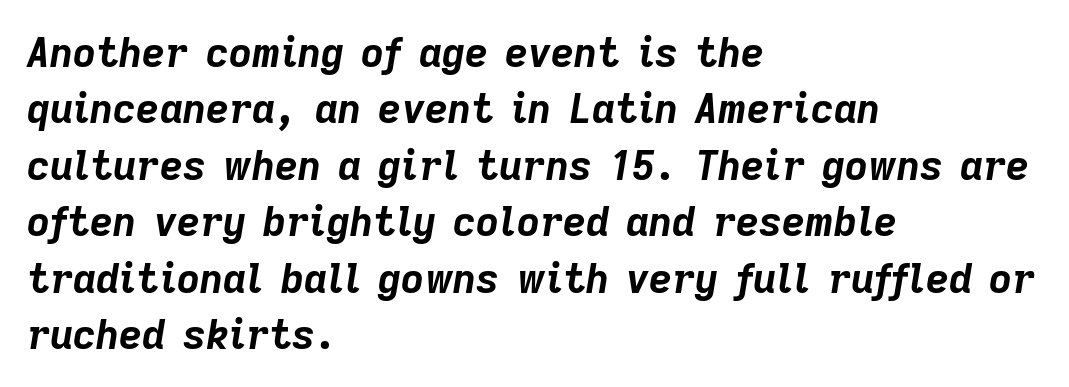
Caption: standard tracking, unaltered. Here the designer chose a conventional face with non-uniform glyph widths. Casual observation: everything's shoved over to the left. Descenders hang freely into open space. This is heavy type, rendered in bold. The axis of the letterforms is tilted away from vertical.
